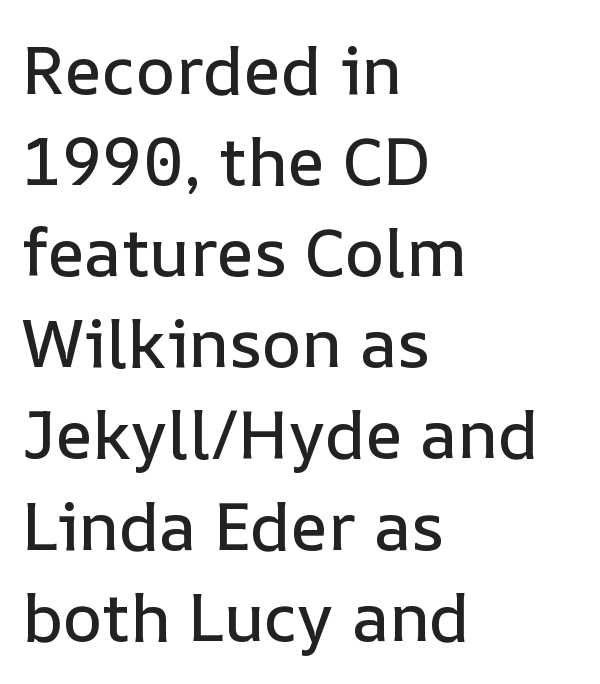
The image shows 67 px text type, upright; set left-aligned, normal line spacing (1.36x), normal letter spacing, not underlined; low stroke contrast and a medium x-height.
